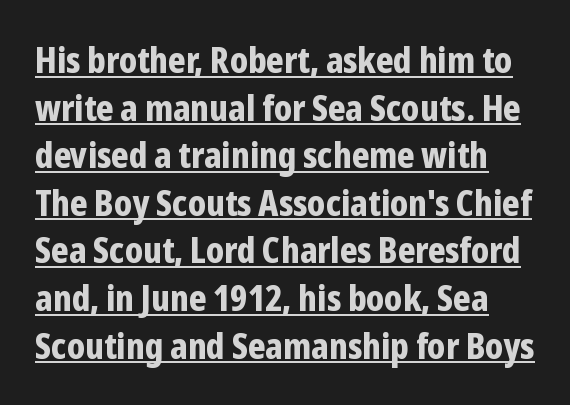
{"serif": "no", "italic": "no", "bold": "yes", "weight": "bold", "width": "condensed", "stroke_contrast": "low", "x_height": "medium", "monospaced": "no", "underline": "yes", "line_spacing": "normal", "line_spacing_ratio": 1.36, "letter_spacing": "normal", "letter_spacing_em": 0.0, "glyph_px": 35}
